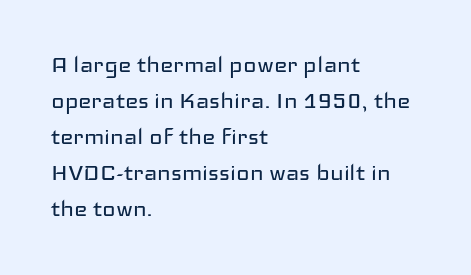
The image shows 28 px regular-weight, wide sans-serif type, upright; set left-aligned, normal line spacing (1.29x), normal letter spacing, not underlined; low stroke contrast and a medium x-height.
